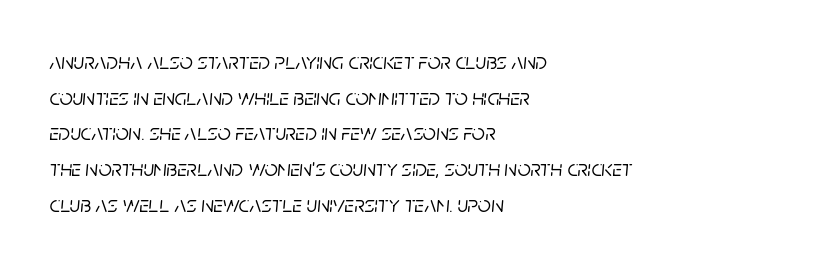
The image shows 23 px text type, italic (leaning right); set left-aligned, normal line spacing (1.55x), normal letter spacing, not underlined.
